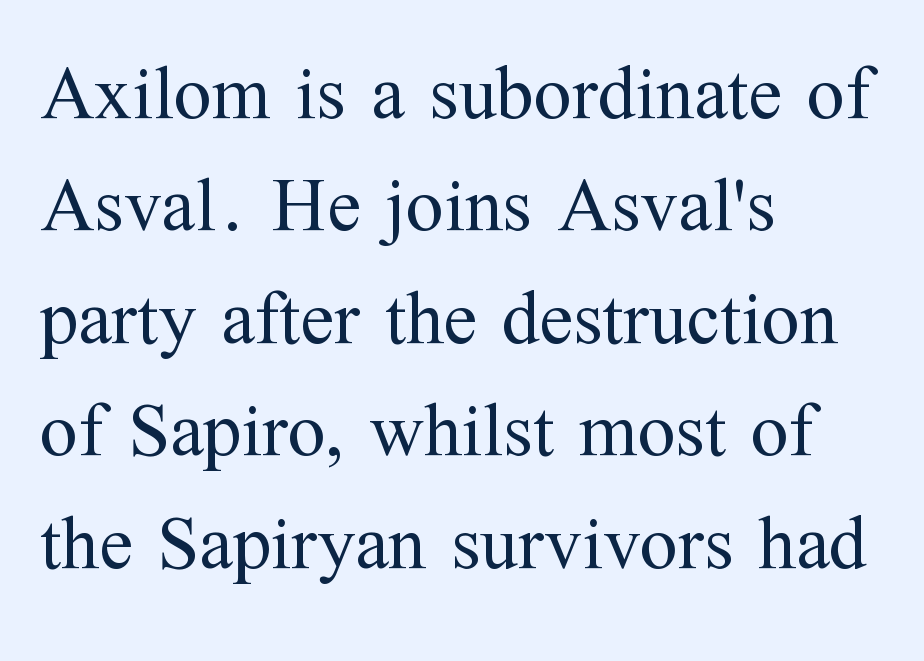
Q: Is the text bold? A: No.
Q: Is the text italic (slanted)? A: No, it is upright.
Q: Is the typeface a serif or a sans-serif typeface? A: Serif.
Q: Is the text underlined? A: No.
Q: How is the paragraph aligned? A: Left-aligned.
Q: Is the spacing between letters normal or unusually wide? A: Normal.
Q: Is the spacing between lines tight, normal or loose? A: Normal.
Q: Width (condensed, normal, or wide)? A: Normal.
Q: Stroke contrast? A: Medium.
Q: x-height? A: Medium.
Q: Monospaced? A: No.
